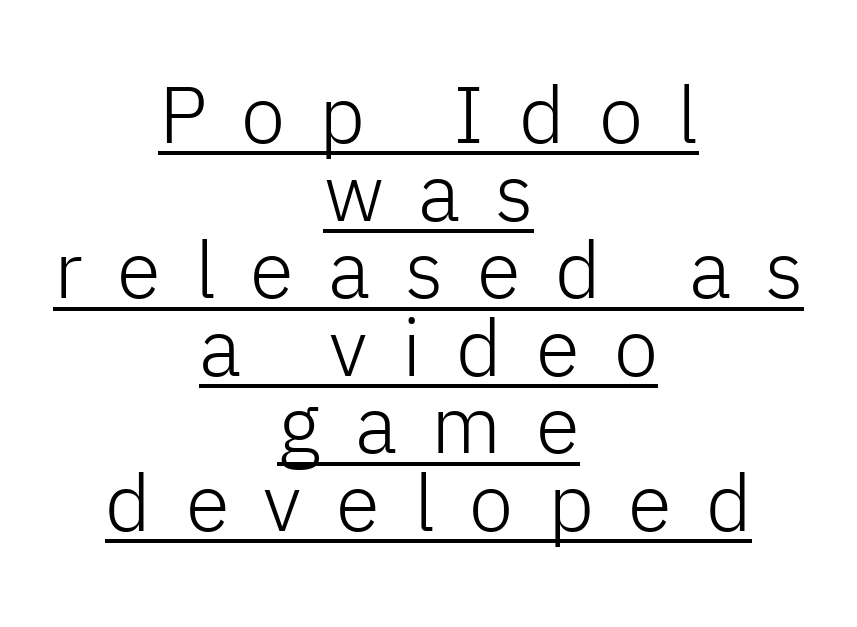
The glyphs in this specimen are sans serif. These lines are rendered in a variable-pitch font. The letterforms sit at book weight or below. The setting favours the middle, as headings and verse often do.
